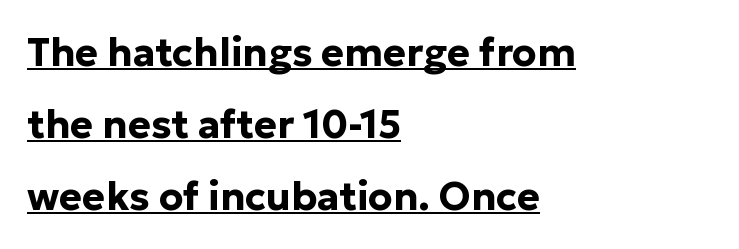
The image shows 39 px bold sans-serif type, upright; set left-aligned, line spacing 1.85x, normal letter spacing, underlined; low stroke contrast and a medium x-height.
